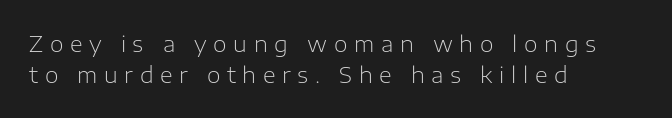
The lines in this sample share a left origin and differ only in where they stop. How are the letters spaced? Widely, with obvious added tracking. The space beneath each line is pristine and unruled. Bold? No — there's no thickening of the strokes. Posture: vertical.
